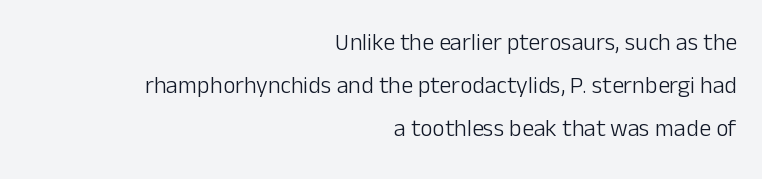
No heavy texture on the line: the type isn't bold. Compared with typical body copy, the letter spacing here is the same. Visually the block forms a straight wall on the right and a jagged coastline on the left. Nope, not italic — everything's standing straight.
